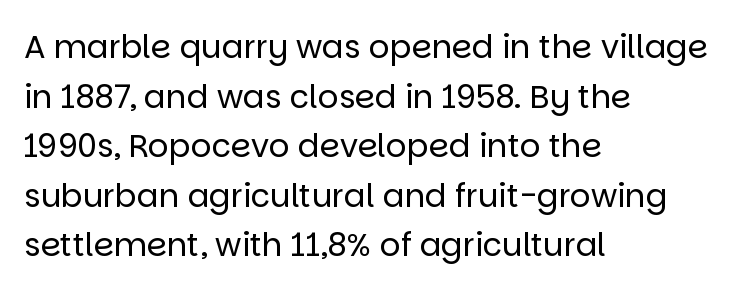
{"serif": "no", "italic": "no", "bold": "no", "weight": "regular", "width": "normal", "stroke_contrast": "low", "x_height": "large", "monospaced": "no", "underline": "no", "align": "left", "line_spacing": "normal", "line_spacing_ratio": 1.55, "letter_spacing": "normal", "letter_spacing_em": 0.0, "glyph_px": 32}
